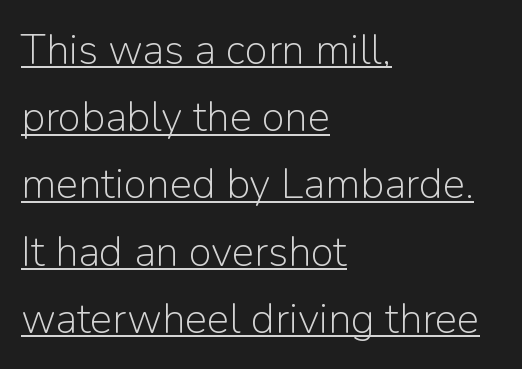
Q: Is the text bold? A: No.
Q: Is the text italic (slanted)? A: No, it is upright.
Q: Is the typeface a serif or a sans-serif typeface? A: Sans-serif.
Q: Is the text underlined? A: Yes.
Q: How is the paragraph aligned? A: Left-aligned.
Q: Is the spacing between letters normal or unusually wide? A: Normal.
Q: Is the spacing between lines tight, normal or loose? A: Normal.
Q: Width (condensed, normal, or wide)? A: Normal.
Q: Stroke contrast? A: Low.
Q: x-height? A: Medium.
Q: Monospaced? A: No.
